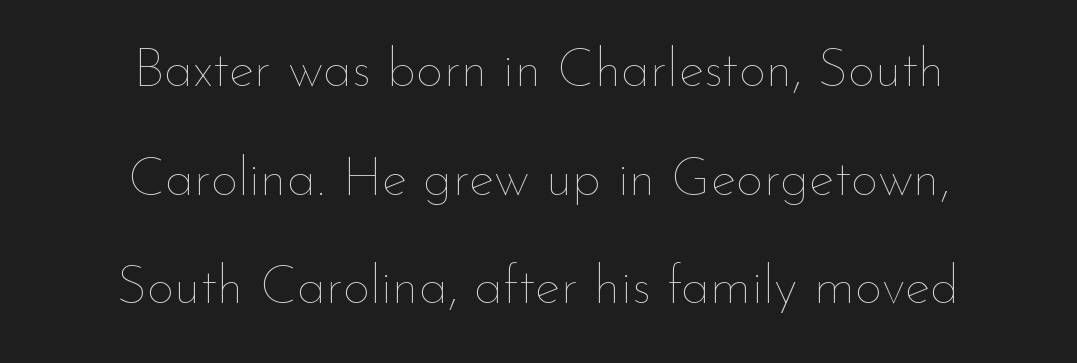
{"italic": "no", "bold": "no", "weight": "thin", "width": "normal", "stroke_contrast": "low", "x_height": "small", "monospaced": "no", "underline": "no", "align": "center", "line_spacing": "loose", "line_spacing_ratio": 2.01, "letter_spacing": "normal", "letter_spacing_em": 0.0, "glyph_px": 54}
